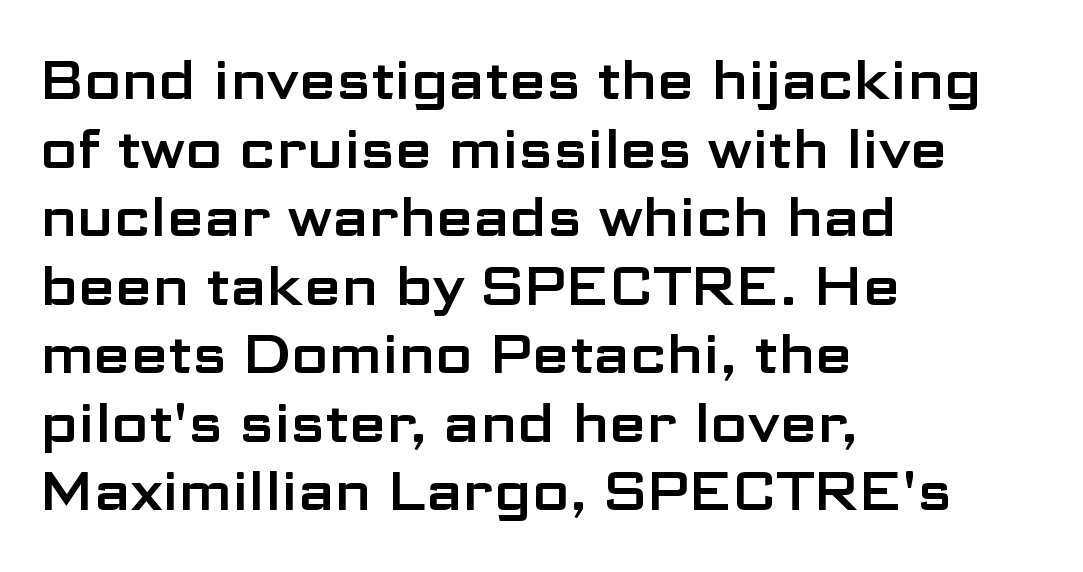
The image shows 54 px wide sans-serif type, upright; set left-aligned, normal line spacing (1.27x), normal letter spacing, not underlined; low stroke contrast and a medium x-height.
